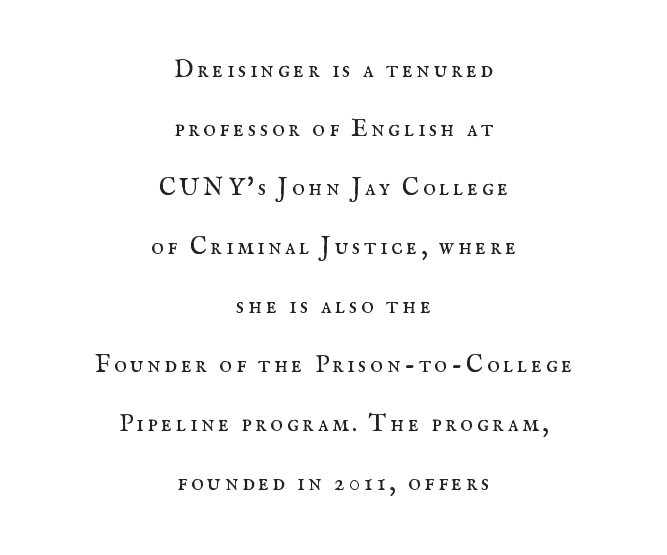
The area under the type is left untouched. A great deal of white space separates one row of letters from the next. Horizontal alignment here is central, giving a formal, balanced look. The lettering holds an erect, upright posture throughout.
